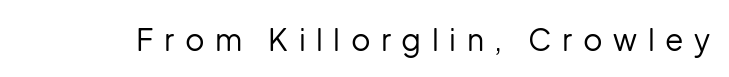
{"serif": "no", "italic": "no", "bold": "no", "weight": "regular", "width": "normal", "stroke_contrast": "low", "x_height": "medium", "monospaced": "no", "underline": "no", "letter_spacing": "wide", "letter_spacing_em": 0.35, "glyph_px": 30}
